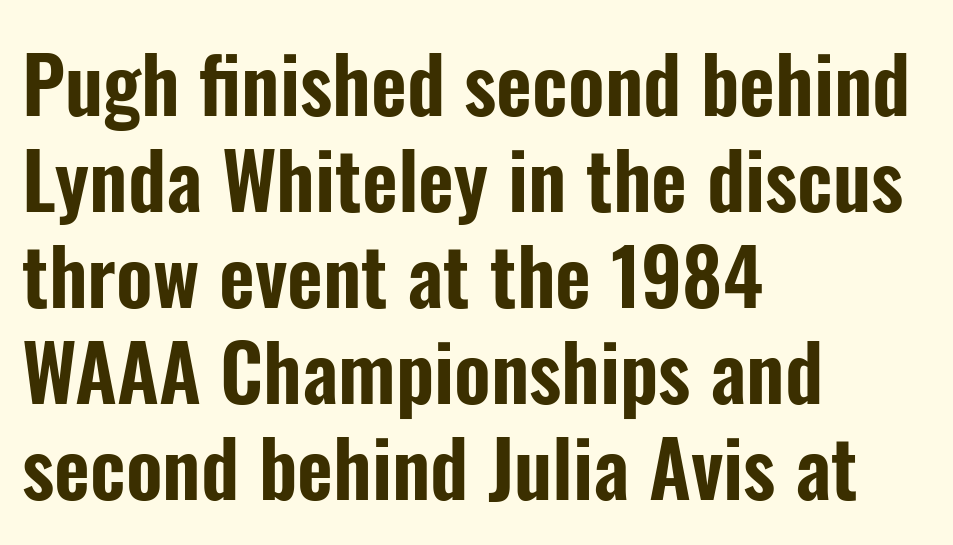
Q: Is the text italic (slanted)? A: No, it is upright.
Q: Is the typeface a serif or a sans-serif typeface? A: Sans-serif.
Q: Is the text underlined? A: No.
Q: How is the paragraph aligned? A: Left-aligned.
Q: Is the spacing between letters normal or unusually wide? A: Normal.
Q: Width (condensed, normal, or wide)? A: Condensed.
Q: Stroke contrast? A: Low.
Q: x-height? A: Medium.
Q: Monospaced? A: No.
